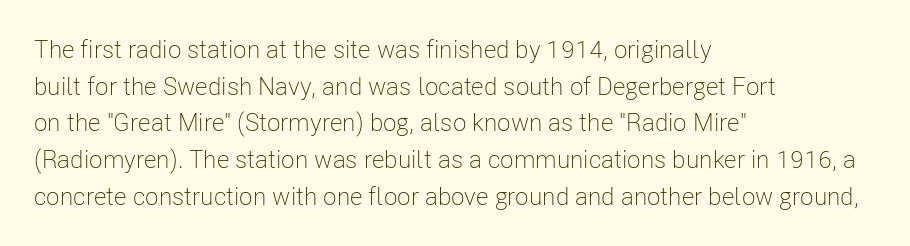
{"italic": "no", "bold": "no", "underline": "no", "align": "left", "line_spacing": "normal", "line_spacing_ratio": 1.47, "letter_spacing": "normal", "letter_spacing_em": 0.0, "glyph_px": 25}
